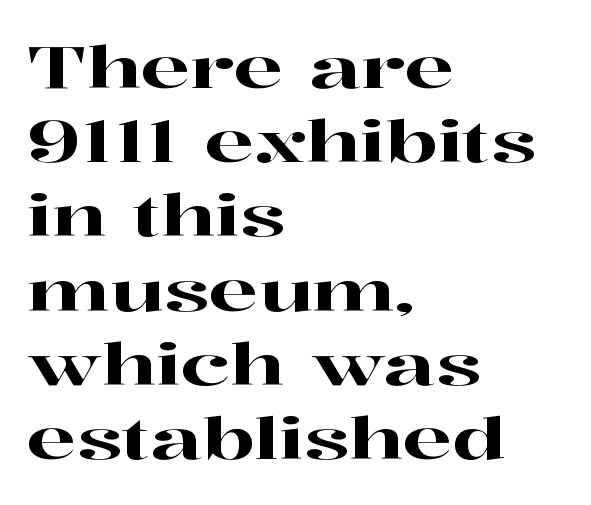
The gaps between neighbouring characters are ordinary and unremarkable. Examine the stroke ends and you'll spot serifs. A typesetter would call this proportional, since set widths differ per character. Letters rest on an invisible, unmarked baseline. Do the letters lean? They stand straight. One-word summary of the alignment: left.
